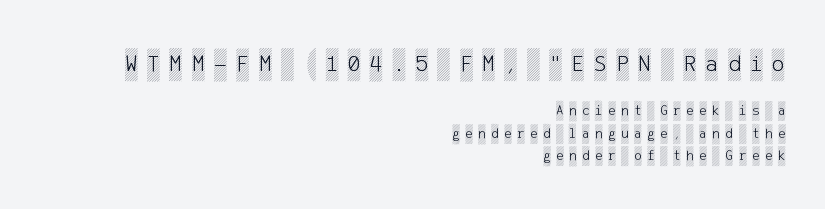
Q: Is the text italic (slanted)? A: No, it is upright.
Q: Is the text underlined? A: No.
Q: How is the paragraph aligned? A: Right-aligned.
Q: Is the spacing between letters normal or unusually wide? A: Unusually wide.
Q: Is the spacing between lines tight, normal or loose? A: Normal.
Q: Which block of text is set in a larger size, the first (top) or the second (bottom)? A: The first (top) one.
